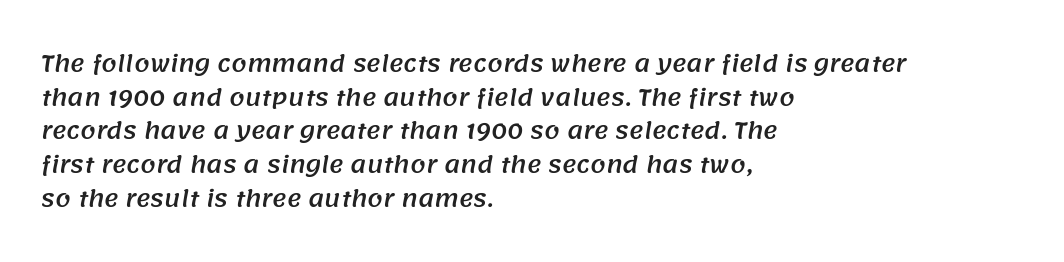
{"underline": "no", "align": "left", "line_spacing": "normal", "line_spacing_ratio": 1.53, "letter_spacing": "normal", "letter_spacing_em": 0.0, "glyph_px": 22}
